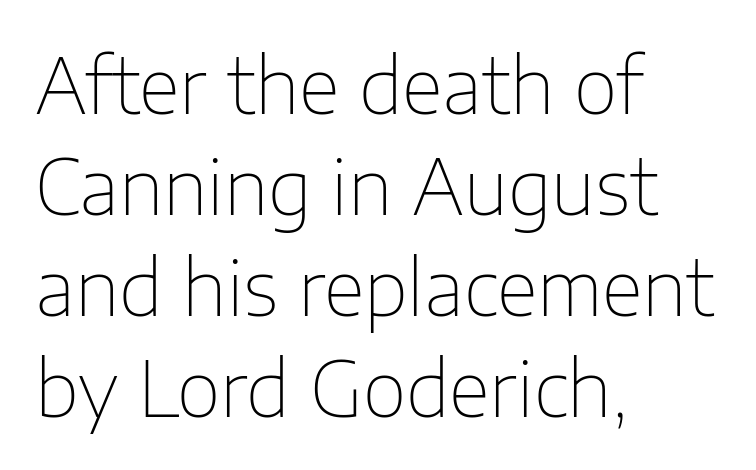
If you measured baseline to baseline, you'd find a middling distance. Descender tails drop into unmarked territory. The letters advance in unequal steps, a hallmark of proportional type. A sans-serif font was chosen for this passage. How are the letters spaced? Ordinarily, with no added tracking. When letters stand straight like this, we call the style roman or upright.
